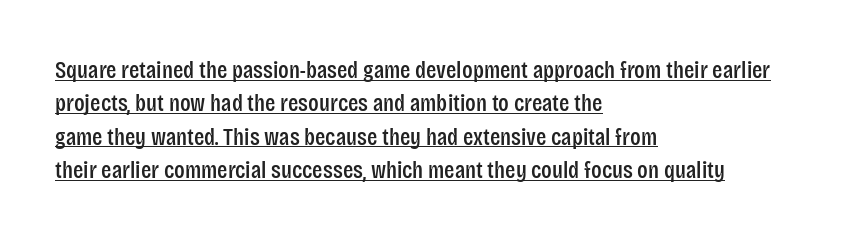
{"italic": "no", "underline": "yes", "align": "left", "line_spacing": "normal", "line_spacing_ratio": 1.39, "letter_spacing": "normal", "letter_spacing_em": 0.0, "glyph_px": 24}
